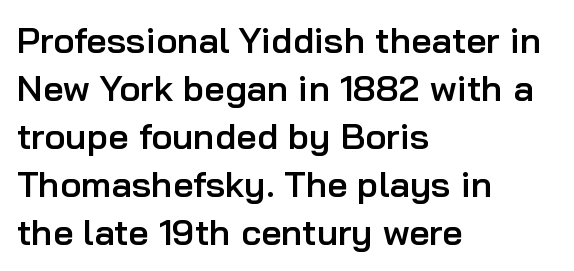
Leftover space on each line is placed entirely after the last word. The type family on display is of the sans-serif kind. You could not count columns in this text — the font is proportionally spaced. A roman cut, with each character standing at attention. Compared with an ordinary text face, these strokes are moderately heavier — a semibold.
